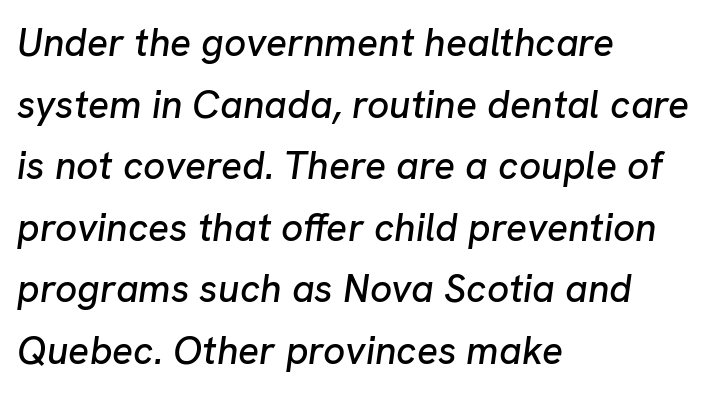
The image shows 39 px text type, italic (leaning right); set left-aligned, normal line spacing (1.58x), normal letter spacing, not underlined; low stroke contrast and a medium x-height.
